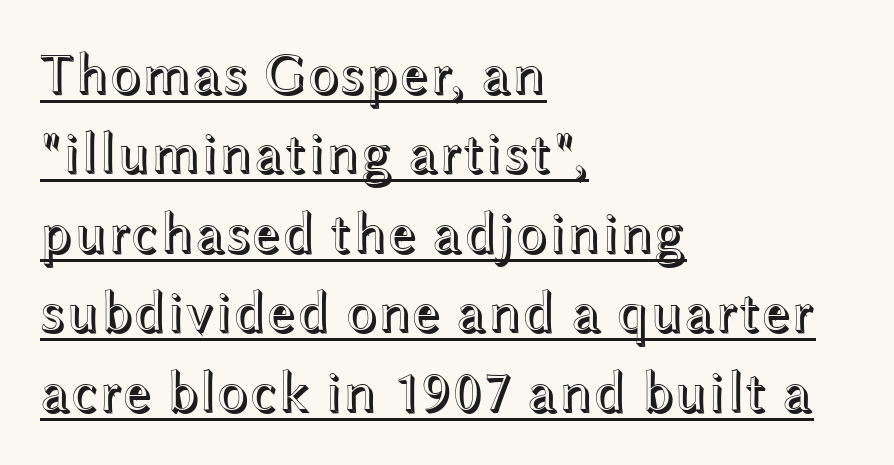
{"italic": "no", "width": "wide", "x_height": "medium", "monospaced": "no", "underline": "yes", "align": "left", "line_spacing": "normal", "line_spacing_ratio": 1.37, "letter_spacing": "normal", "letter_spacing_em": 0.0, "glyph_px": 58}
